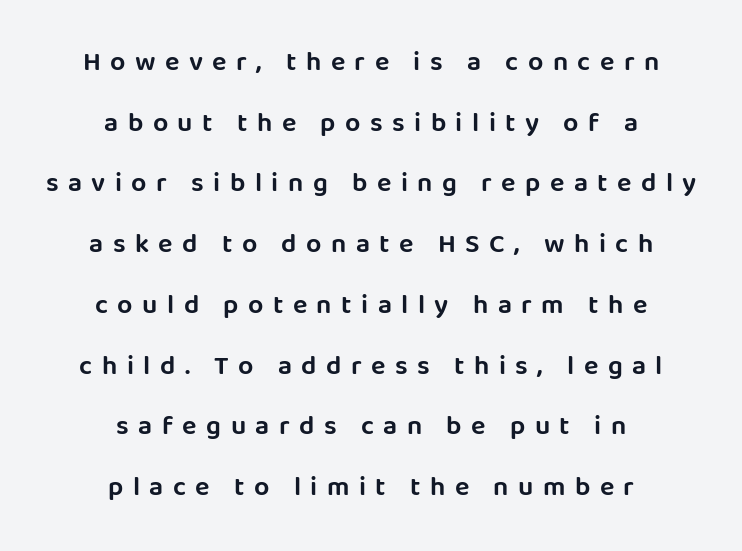
The image shows 27 px text type, upright; set centered, loose line spacing (2.25x), unusually wide letter spacing (+0.35 em), not underlined.
